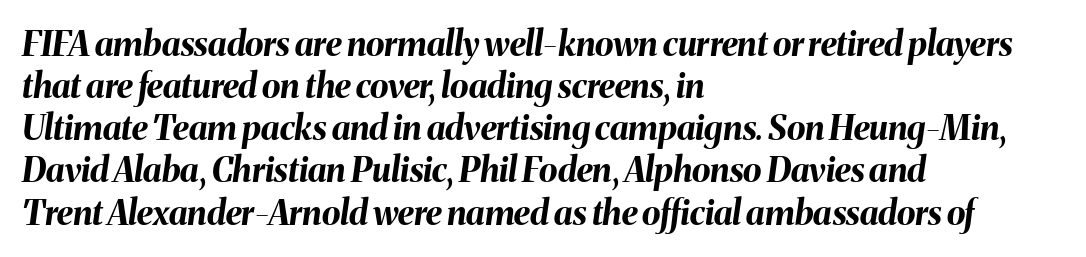
The face used here is proportionally spaced, like ordinary book or web type. A classic flush-left, rag-right setting is used for this passage. Posture: slanted. The gap between lines stays unmarked. Does the weight exceed regular? Yes, all the way to bold. What stands out about the letter spacing? Nothing — it is the standard amount.
